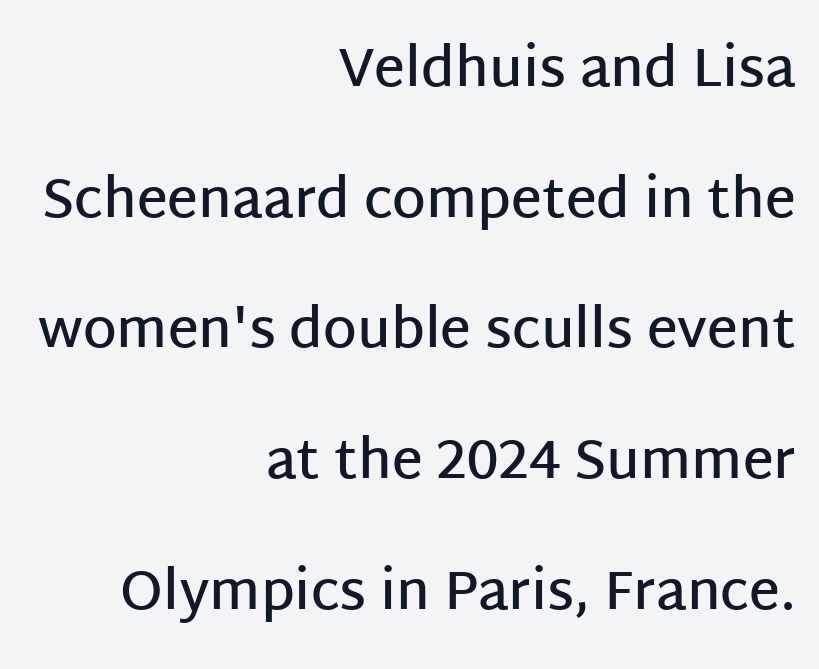
The image shows 54 px semibold sans-serif type, upright; set right-aligned, loose line spacing (2.42x), normal letter spacing, not underlined; low stroke contrast and a large x-height.
